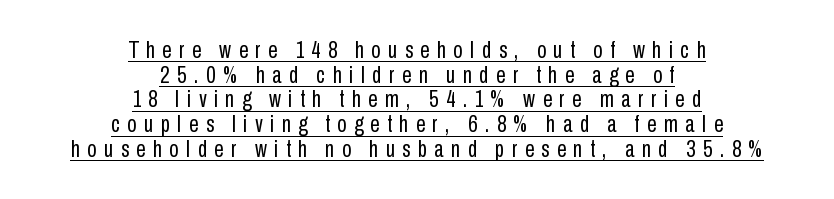
The image shows 24 px text type, upright; set centered, tight line spacing (1.03x), unusually wide letter spacing (+0.31 em), underlined.
